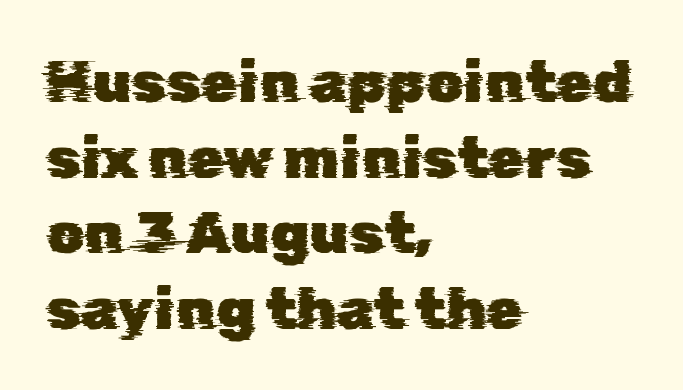
{"serif": "no", "width": "normal", "stroke_contrast": "low", "x_height": "medium", "monospaced": "no", "underline": "no", "align": "left", "line_spacing": "normal", "line_spacing_ratio": 1.28, "letter_spacing": "normal", "letter_spacing_em": 0.0, "glyph_px": 59}
